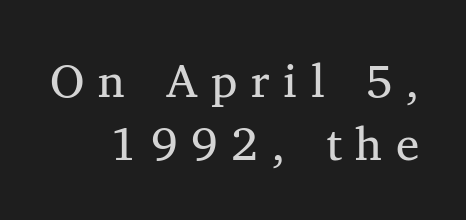
The image shows 47 px regular-weight serif type, upright; set right-aligned, normal line spacing (1.34x), unusually wide letter spacing (+0.29 em), not underlined; medium stroke contrast and a medium x-height.
